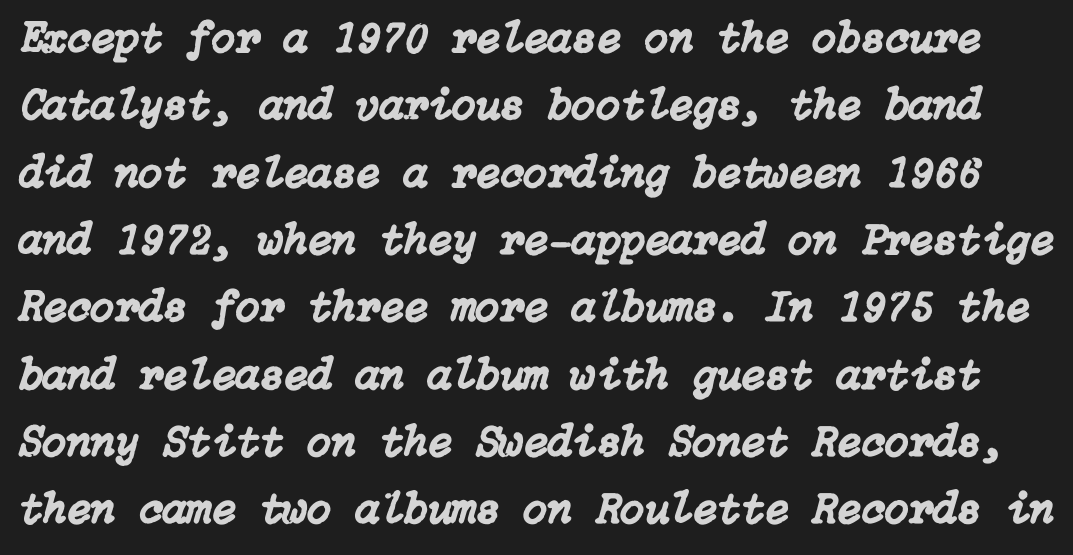
{"italic": "yes", "lean": "right", "slant_degrees": 15, "width": "normal", "stroke_contrast": "low", "x_height": "medium", "underline": "no", "line_spacing": "normal", "line_spacing_ratio": 1.53, "letter_spacing": "normal", "letter_spacing_em": 0.0, "glyph_px": 44}
